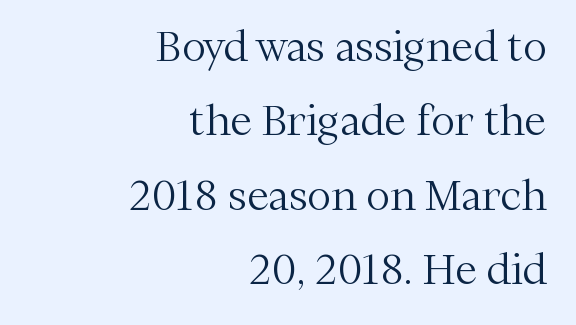
Q: Is the text bold? A: No.
Q: Is the text italic (slanted)? A: No, it is upright.
Q: Is the typeface a serif or a sans-serif typeface? A: Serif.
Q: Is the text underlined? A: No.
Q: How is the paragraph aligned? A: Right-aligned.
Q: Is the spacing between letters normal or unusually wide? A: Normal.
Q: Width (condensed, normal, or wide)? A: Normal.
Q: Stroke contrast? A: Medium.
Q: x-height? A: Medium.
Q: Monospaced? A: No.
